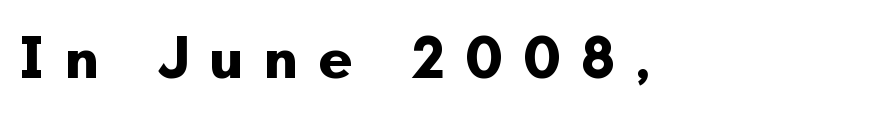
{"serif": "no", "italic": "no", "bold": "yes", "weight": "bold", "width": "normal", "stroke_contrast": "low", "x_height": "small", "monospaced": "no", "underline": "no", "letter_spacing": "wide", "letter_spacing_em": 0.32, "glyph_px": 62}
